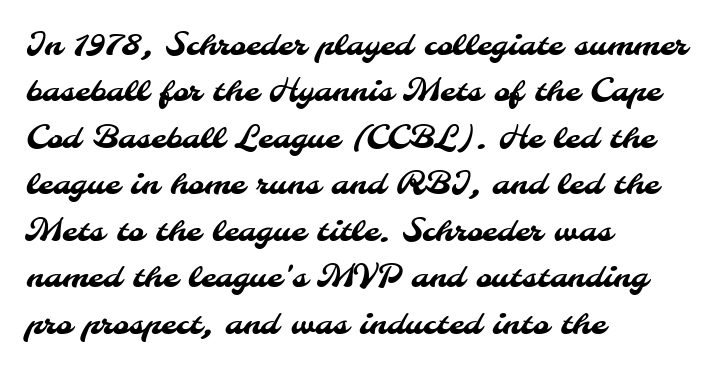
{"serif": "no", "width": "normal", "stroke_contrast": "medium", "x_height": "small", "monospaced": "no", "underline": "no", "align": "left", "line_spacing": "normal", "line_spacing_ratio": 1.5, "letter_spacing": "normal", "letter_spacing_em": 0.0, "glyph_px": 31}
